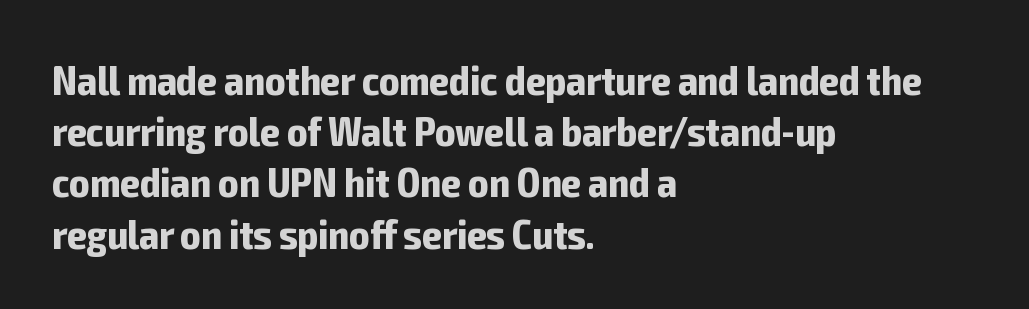
Q: Is the text bold? A: Yes.
Q: Is the text italic (slanted)? A: No, it is upright.
Q: Is the typeface a serif or a sans-serif typeface? A: Sans-serif.
Q: Is the text underlined? A: No.
Q: How is the paragraph aligned? A: Left-aligned.
Q: Is the spacing between letters normal or unusually wide? A: Normal.
Q: Width (condensed, normal, or wide)? A: Condensed.
Q: Stroke contrast? A: Low.
Q: x-height? A: Medium.
Q: Monospaced? A: No.
